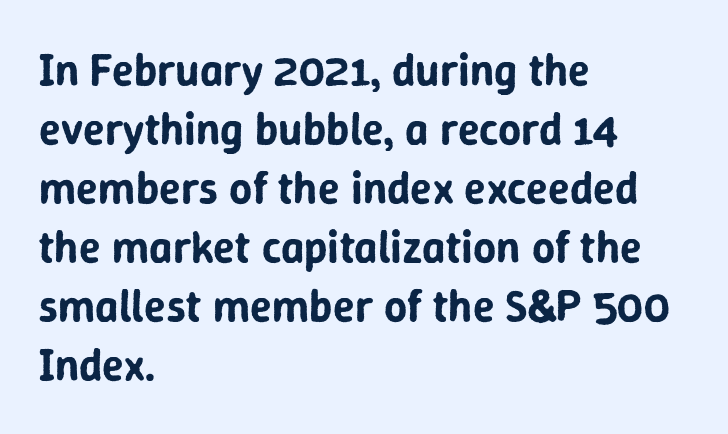
The lines sit at an ordinary, default distance from one another. Serif or sans? Sans — the stroke terminals are bare. Here the designer chose a conventional face with non-uniform glyph widths. Glyph-to-glyph distance matches everyday printed text.
